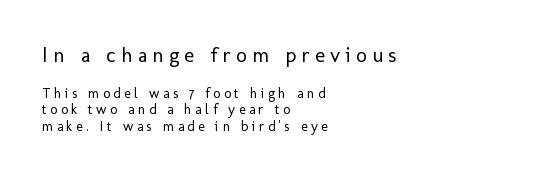
The image shows 21 px text type, upright; set left-aligned, line spacing 1.19x, unusually wide letter spacing (+0.25 em), not underlined; the first (top) block is 1.5x larger.
